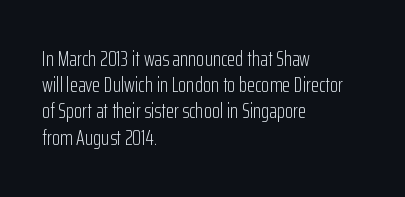
{"italic": "no", "bold": "no", "underline": "no", "align": "left", "line_spacing": "normal", "line_spacing_ratio": 1.25, "letter_spacing": "normal", "letter_spacing_em": 0.0, "glyph_px": 21}
